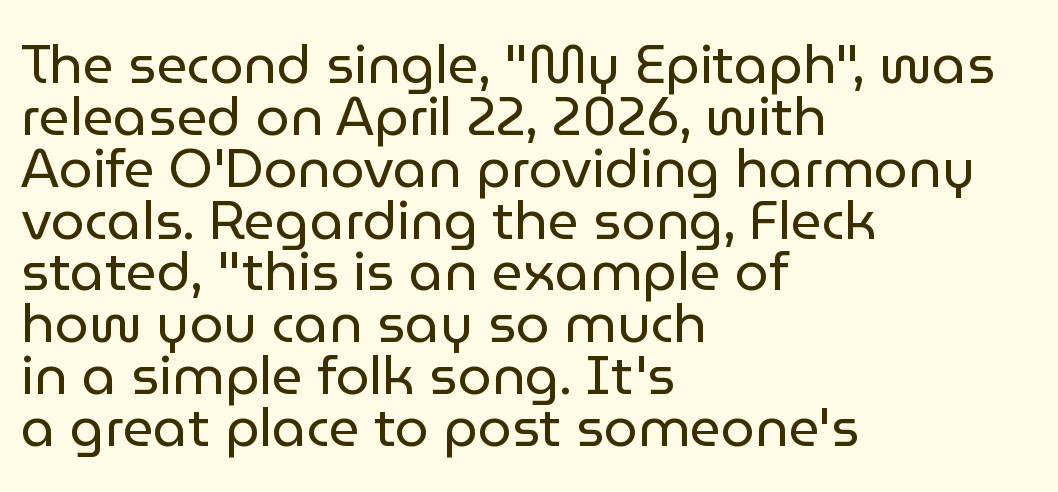
{"serif": "no", "italic": "no", "bold": "no", "weight": "regular", "width": "normal", "stroke_contrast": "low", "x_height": "medium", "monospaced": "no", "underline": "no", "align": "left", "line_spacing": "tight", "line_spacing_ratio": 0.96, "letter_spacing": "normal", "letter_spacing_em": 0.0, "glyph_px": 54}
